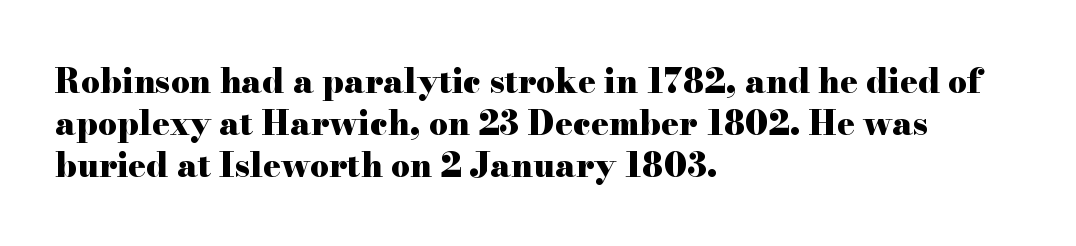
Proportional: the letters do not fall into vertical columns. You could call the tracking neutral — neither tight nor loose. Interline gaps are of average width in this sample. Upright lettering throughout. The strokes are fattened all the way to bold.
